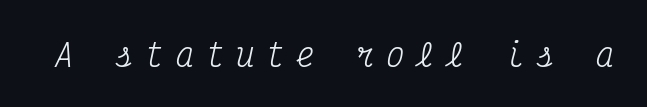
{"serif": "yes", "italic": "yes", "lean": "right", "slant_degrees": 12, "bold": "no", "weight": "regular", "width": "condensed", "stroke_contrast": "medium", "x_height": "medium", "monospaced": "yes", "underline": "no", "letter_spacing": "wide", "letter_spacing_em": 0.37, "glyph_px": 31}
